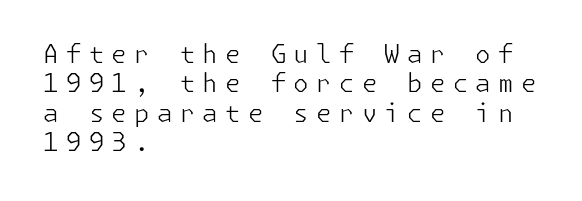
Q: Is the text bold? A: No.
Q: Is the text italic (slanted)? A: No, it is upright.
Q: Is the text underlined? A: No.
Q: How is the paragraph aligned? A: Left-aligned.
Q: Is the spacing between letters normal or unusually wide? A: Unusually wide.
